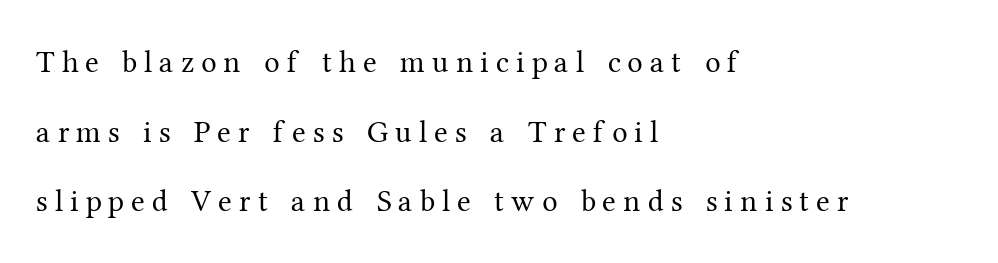
{"serif": "yes", "italic": "no", "bold": "no", "weight": "regular", "width": "normal", "stroke_contrast": "medium", "x_height": "medium", "monospaced": "no", "underline": "no", "align": "left", "line_spacing": "loose", "line_spacing_ratio": 2.25, "letter_spacing": "wide", "letter_spacing_em": 0.23, "glyph_px": 31}
